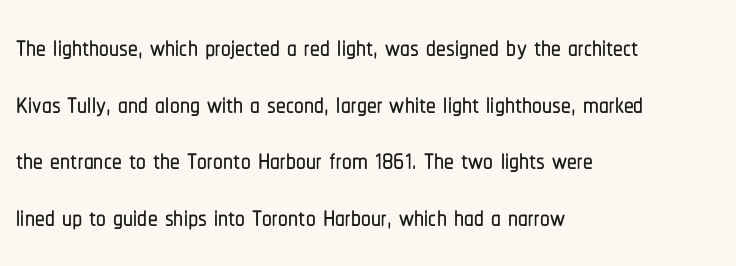
Q: Is the text italic (slanted)? A: No, it is upright.
Q: Is the typeface a serif or a sans-serif typeface? A: Sans-serif.
Q: Is the text underlined? A: No.
Q: How is the paragraph aligned? A: Left-aligned.
Q: Is the spacing between letters normal or unusually wide? A: Normal.
Q: Is the spacing between lines tight, normal or loose? A: Normal.
Q: Width (condensed, normal, or wide)? A: Condensed.
Q: Stroke contrast? A: Low.
Q: x-height? A: Medium.
Q: Monospaced? A: No.
